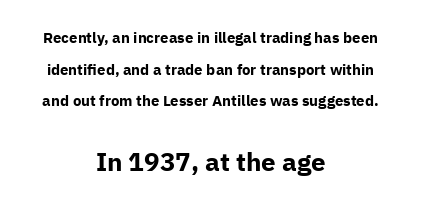
The image shows 26 px bold type, upright; set centered, loose line spacing (2.11x), normal letter spacing, not underlined; the second (bottom) block is 1.73x larger.
